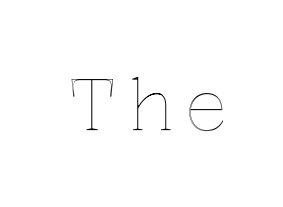
{"italic": "no", "width": "normal", "x_height": "medium", "monospaced": "no", "underline": "no", "glyph_px": 71}
